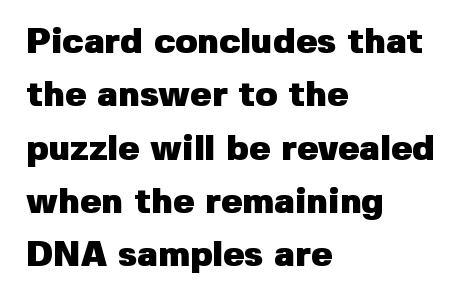
{"serif": "no", "italic": "no", "bold": "yes", "weight": "heavy", "width": "normal", "stroke_contrast": "low", "x_height": "medium", "monospaced": "no", "underline": "no", "align": "left", "line_spacing": "normal", "line_spacing_ratio": 1.48, "letter_spacing": "normal", "letter_spacing_em": 0.0, "glyph_px": 36}
